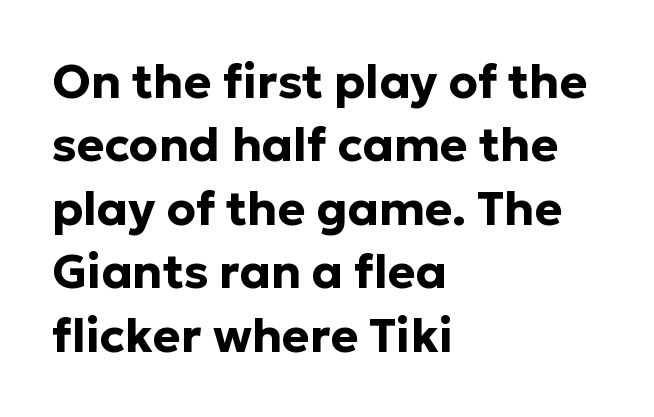
The image shows 47 px bold sans-serif type, upright; set left-aligned, normal line spacing (1.35x), normal letter spacing, not underlined; low stroke contrast and a medium x-height.
